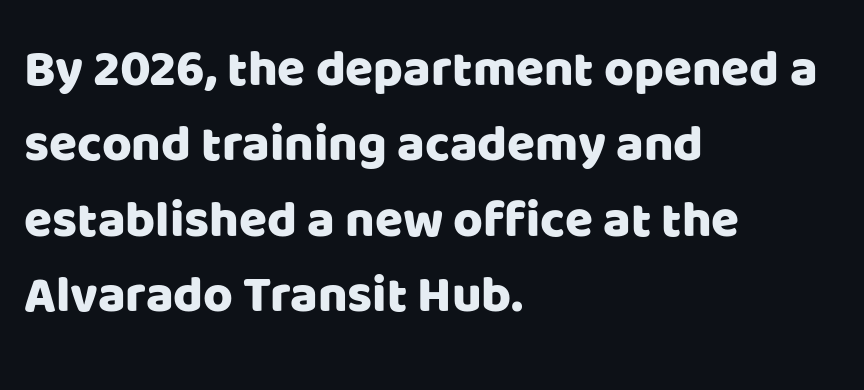
Rows of type keep a routine distance in the vertical direction. Posture: vertical. Decoration check: the copy has no underline. This sample has the flowing, uneven cadence of proportional lettering. Every row of glyphs begins at an identical x-position on the left. The tracking reads as untouched default to a designer's eye.
